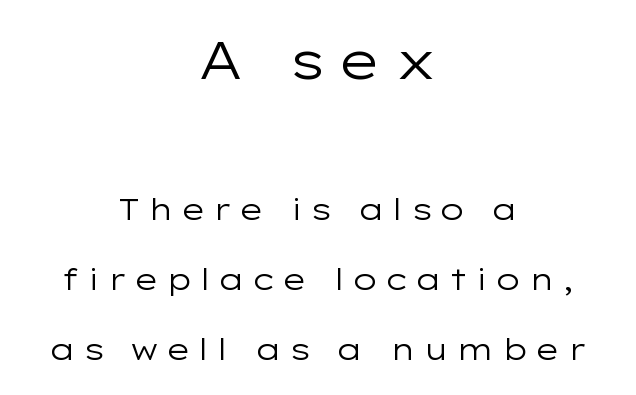
The image shows 52 px regular-weight, wide sans-serif type, upright; set centered, loose line spacing (2.33x), unusually wide letter spacing (+0.21 em), not underlined; the first (top) block is 1.73x larger; low stroke contrast and a medium x-height.
